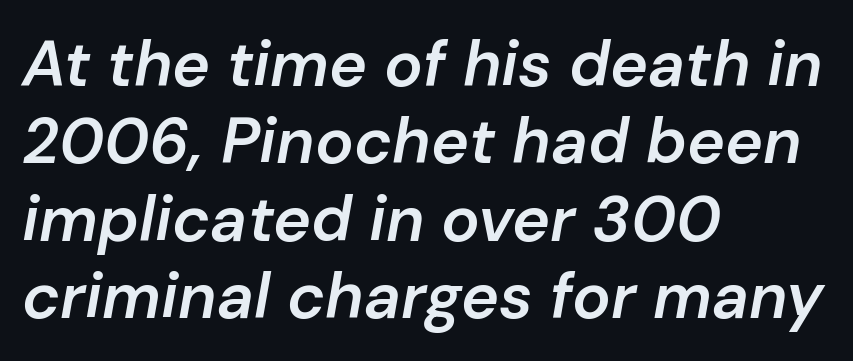
The specimen reads as italic at a glance. Stems and bowls a touch heavier than normal — semibold. Lines of text with bare space underneath. Here the designer chose a conventional face with non-uniform glyph widths. Casual observation: everything's shoved over to the left.
